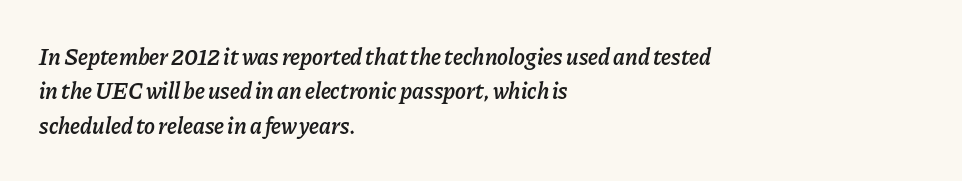
{"italic": "yes", "lean": "right", "slant_degrees": 11, "bold": "semi", "underline": "no", "align": "left", "line_spacing": "normal", "line_spacing_ratio": 1.5, "letter_spacing": "normal", "letter_spacing_em": 0.0, "glyph_px": 23}
